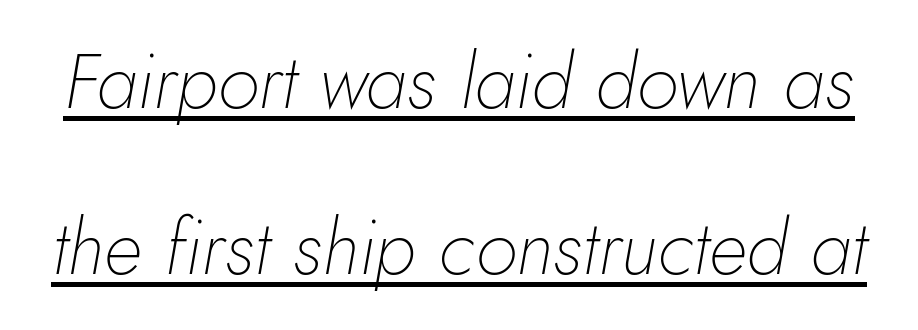
Students, observe the line beneath the letters — that is underlining. Is the stroke heavy? The answer is a plain regular-or-lighter. This block would shrink considerably if given ordinary leading; it's expanded now. Does extra space separate the letters? No, they use regular spacing. The rendering uses natural spacing where letterforms have individual widths. The glyphs look as if they've been sheared to an angle.
